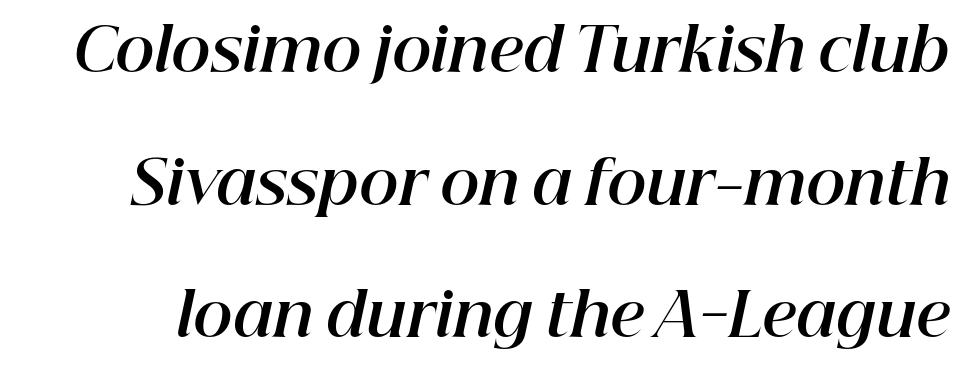
The image shows 60 px bold type, italic (leaning right); set loose line spacing (2.21x), normal letter spacing, not underlined; high stroke contrast and a medium x-height.
